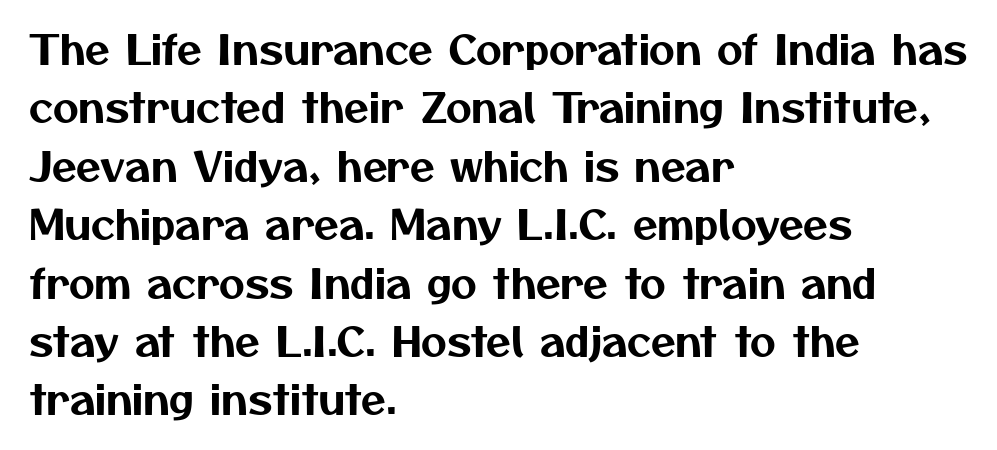
Inter-character spacing is left at the font's built-in metrics. The foot of each line stays bare and open. Spacing verdict: proportional, widths tailored to each character. Summary of vertical rhythm: regular, with standard interline spacing. Caption: multi-line text, flush left, ragged right.
